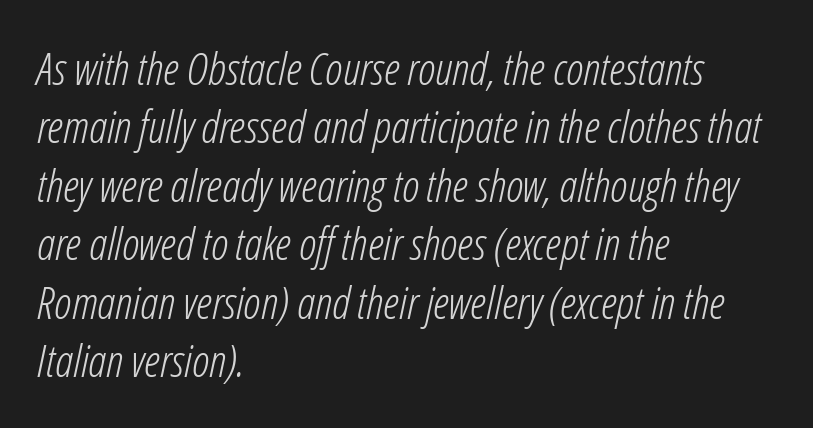
Heaviness? Minimal to ordinary, like unemphasized prose. Leading: standard. Varying glyph widths throughout — classic text-font behaviour. Short and long lines alike share a common starting point at left. The type is set solid horizontally, with unmodified tracking.
